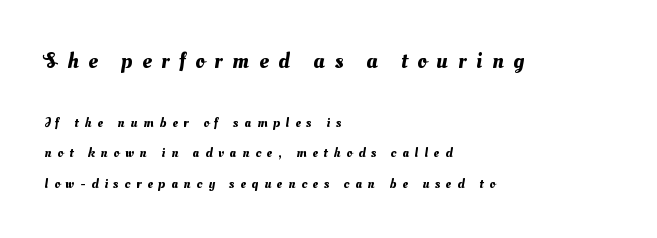
Q: Is the text underlined? A: No.
Q: How is the paragraph aligned? A: Left-aligned.
Q: Is the spacing between letters normal or unusually wide? A: Unusually wide.
Q: Is the spacing between lines tight, normal or loose? A: Loose.
Q: Which block of text is set in a larger size, the first (top) or the second (bottom)? A: The first (top) one.
